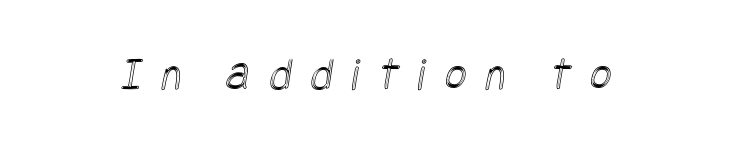
The image shows 47 px condensed type; set unusually wide letter spacing (+0.41 em), not underlined; a large x-height.
